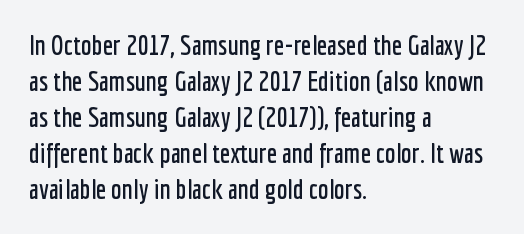
Vertically, the passage feels balanced, rows spaced as you'd expect. The face used here is rendered with its standard letterfit. The words here are not underlined. Posture: straight, roman, zero tilt.
